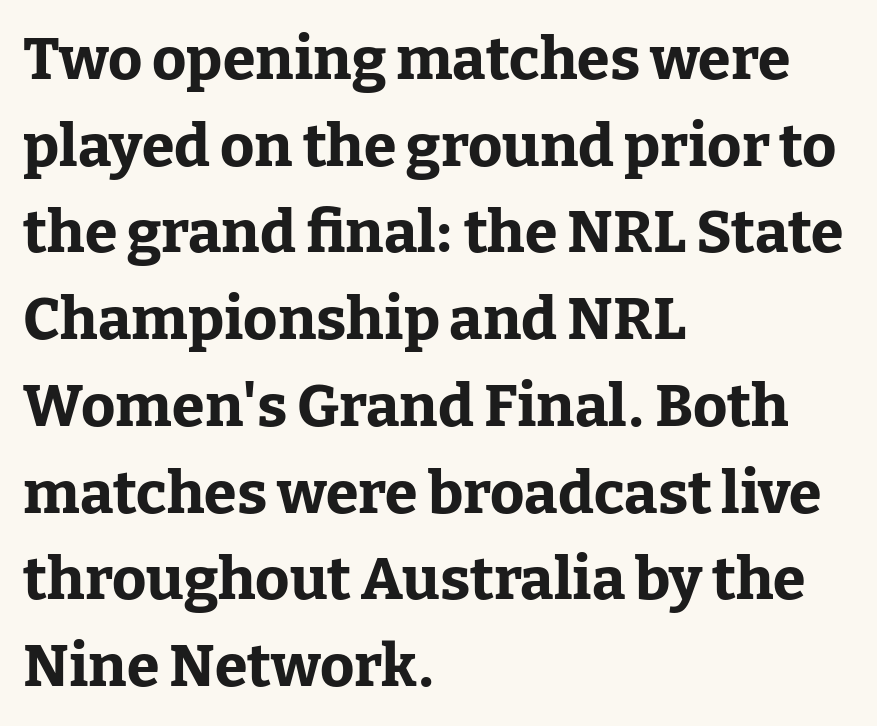
Q: Is the text bold? A: Yes.
Q: Is the text italic (slanted)? A: No, it is upright.
Q: Is the typeface a serif or a sans-serif typeface? A: Serif.
Q: Is the text underlined? A: No.
Q: How is the paragraph aligned? A: Left-aligned.
Q: Is the spacing between letters normal or unusually wide? A: Normal.
Q: Is the spacing between lines tight, normal or loose? A: Normal.
Q: Width (condensed, normal, or wide)? A: Normal.
Q: Stroke contrast? A: Low.
Q: x-height? A: Medium.
Q: Monospaced? A: No.
